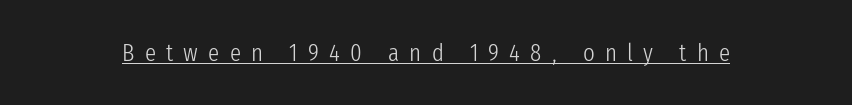
{"italic": "no", "bold": "no", "underline": "yes", "letter_spacing": "wide", "letter_spacing_em": 0.41, "glyph_px": 25}
